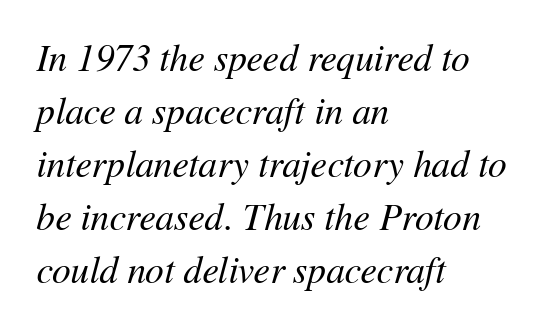
The image shows 37 px regular-weight type, italic (leaning right); set left-aligned, normal line spacing (1.43x), normal letter spacing, not underlined; medium stroke contrast and a medium x-height.
